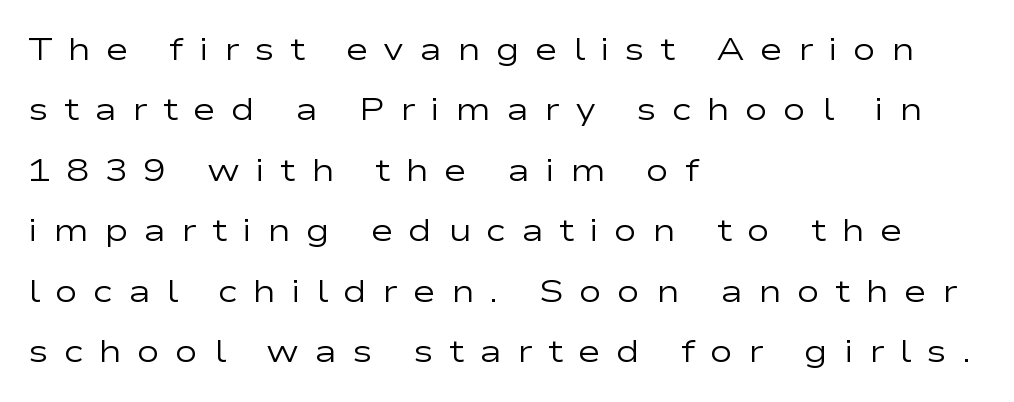
The image shows 31 px regular-weight, wide sans-serif type, upright; set left-aligned, loose line spacing (1.95x), unusually wide letter spacing (+0.49 em), not underlined; low stroke contrast and a medium x-height.
